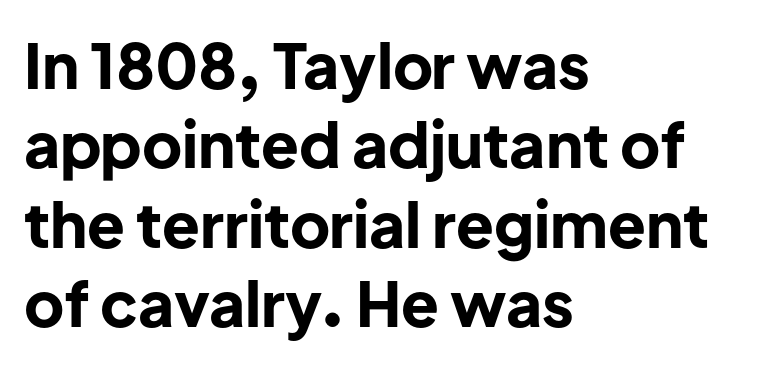
Q: Is the text bold? A: Yes.
Q: Is the text italic (slanted)? A: No, it is upright.
Q: Is the typeface a serif or a sans-serif typeface? A: Sans-serif.
Q: Is the text underlined? A: No.
Q: How is the paragraph aligned? A: Left-aligned.
Q: Is the spacing between letters normal or unusually wide? A: Normal.
Q: Is the spacing between lines tight, normal or loose? A: Normal.
Q: Width (condensed, normal, or wide)? A: Normal.
Q: Stroke contrast? A: Low.
Q: x-height? A: Medium.
Q: Monospaced? A: No.
